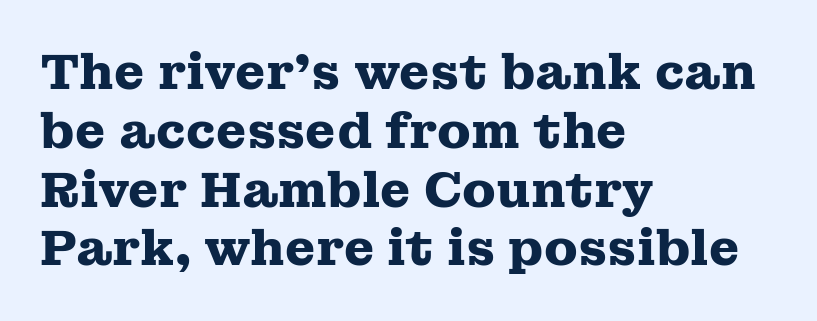
Q: Is the text bold? A: Yes.
Q: Is the text italic (slanted)? A: No, it is upright.
Q: Is the typeface a serif or a sans-serif typeface? A: Serif.
Q: Is the text underlined? A: No.
Q: How is the paragraph aligned? A: Left-aligned.
Q: Is the spacing between letters normal or unusually wide? A: Normal.
Q: Width (condensed, normal, or wide)? A: Wide.
Q: Stroke contrast? A: Medium.
Q: x-height? A: Medium.
Q: Monospaced? A: No.
